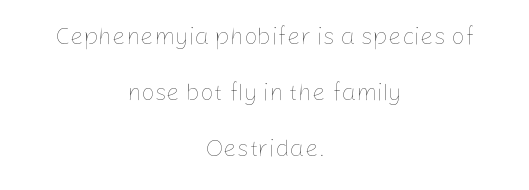
Weight: regular or lighter. Words appear dense and cohesive because spacing is normal. Notice how the stems are strictly vertical — no italics here. The space beneath each line is pristine and unruled. Is there much room between lines? Yes — plenty of vertical air separates them.
